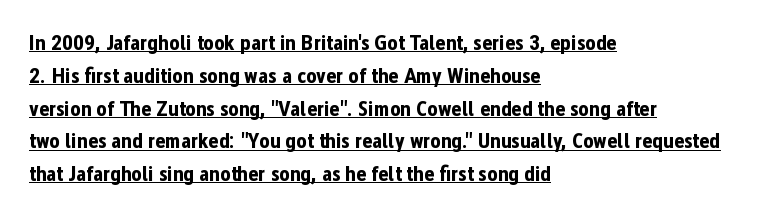
{"italic": "no", "bold": "yes", "underline": "yes", "align": "left", "line_spacing": "normal", "line_spacing_ratio": 1.49, "letter_spacing": "normal", "letter_spacing_em": 0.0, "glyph_px": 22}
